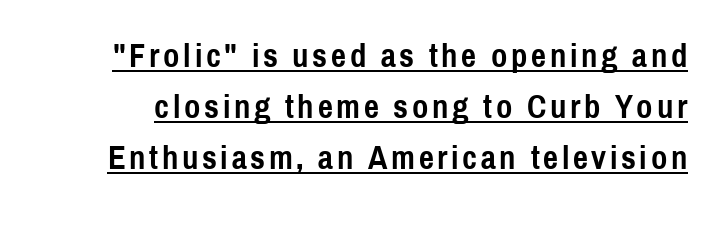
The image shows 33 px semibold, condensed sans-serif type, upright; set normal line spacing (1.55x), underlined; a medium x-height.
